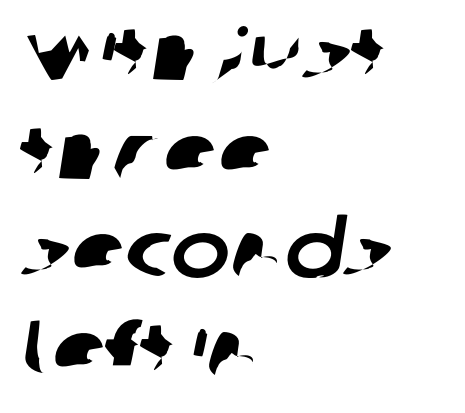
Lines of text with bare space underneath. Compared with typical body copy, the letter spacing here is the same. Teacher's note: observe the even left margin — that is flush-left alignment. How would I describe the line gaps? Plain and ordinary. The glyphs in this specimen are sans serif. The rendering uses natural spacing where letterforms have individual widths.
